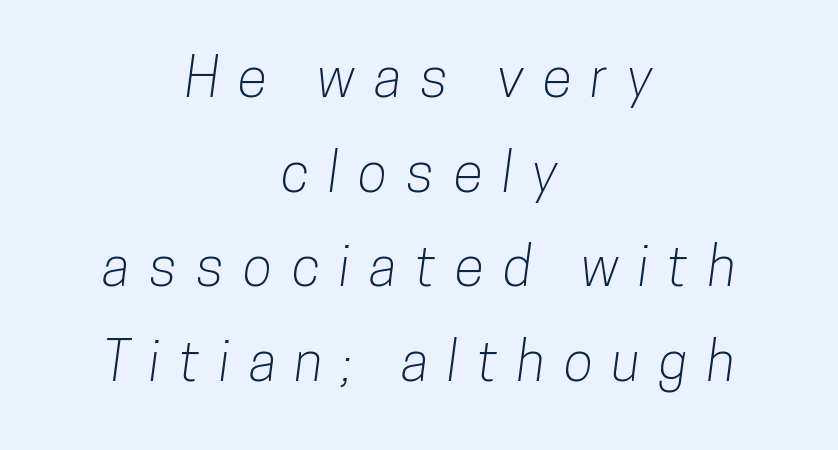
{"serif": "no", "width": "condensed", "stroke_contrast": "low", "x_height": "medium", "monospaced": "no", "underline": "no", "align": "center", "line_spacing_ratio": 1.72, "letter_spacing": "wide", "letter_spacing_em": 0.34, "glyph_px": 55}
